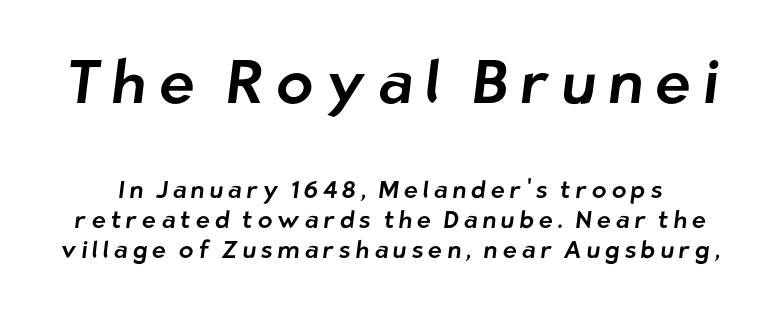
The image shows 61 px sans-serif type; set line spacing 1.24x, unusually wide letter spacing (+0.2 em), not underlined; the first (top) block is 2.54x larger; low stroke contrast and a medium x-height.
